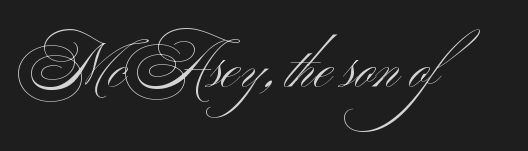
Q: Is the text bold? A: No.
Q: Is the text italic (slanted)? A: Yes.
Q: Is the typeface a serif or a sans-serif typeface? A: Sans-serif.
Q: Is the text underlined? A: No.
Q: Is the spacing between letters normal or unusually wide? A: Normal.
Q: Width (condensed, normal, or wide)? A: Wide.
Q: Stroke contrast? A: Medium.
Q: x-height? A: Small.
Q: Monospaced? A: No.
